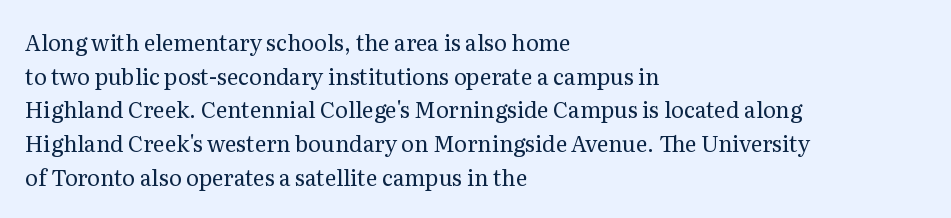
Unbolded letterforms with no extra heft. The letterforms sit shoulder to shoulder at normal distance. Line spacing here is normal. Glance below the letters and you will spot only blank space. Visually the block forms a straight wall on the left and a jagged coastline on the right.
